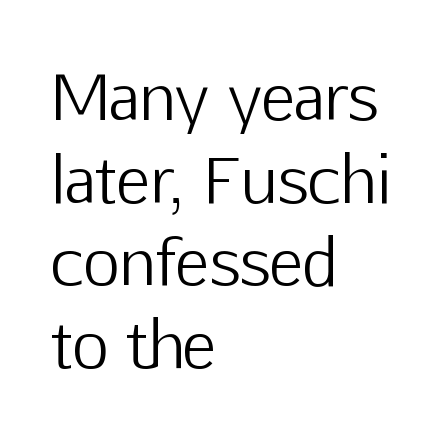
The image shows 64 px light sans-serif type, upright; set left-aligned, normal line spacing (1.29x), normal letter spacing, not underlined; low stroke contrast and a medium x-height.
